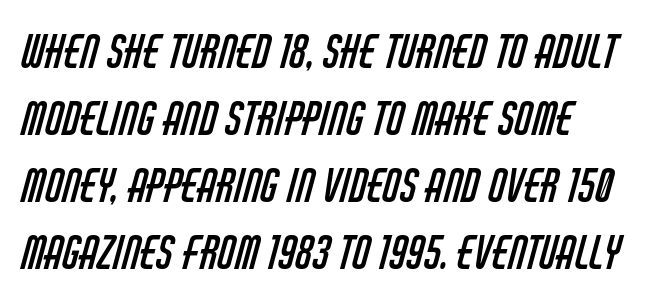
Q: Is the text bold? A: No.
Q: Is the typeface a serif or a sans-serif typeface? A: Sans-serif.
Q: Is the text underlined? A: No.
Q: How is the paragraph aligned? A: Left-aligned.
Q: Is the spacing between letters normal or unusually wide? A: Normal.
Q: Is the spacing between lines tight, normal or loose? A: Normal.
Q: Width (condensed, normal, or wide)? A: Condensed.
Q: Stroke contrast? A: Low.
Q: x-height? A: Large.
Q: Monospaced? A: No.
